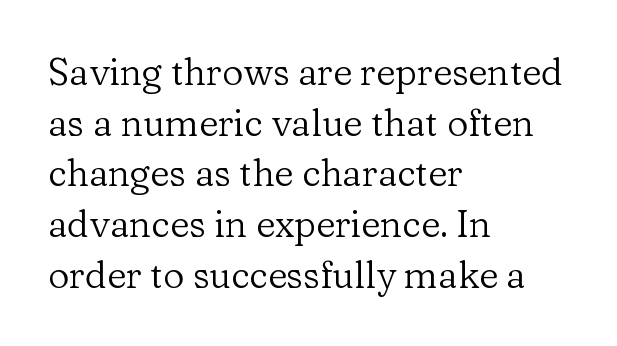
Q: Is the text bold? A: No.
Q: Is the text italic (slanted)? A: No, it is upright.
Q: Is the typeface a serif or a sans-serif typeface? A: Serif.
Q: Is the text underlined? A: No.
Q: How is the paragraph aligned? A: Left-aligned.
Q: Is the spacing between letters normal or unusually wide? A: Normal.
Q: Is the spacing between lines tight, normal or loose? A: Normal.
Q: Width (condensed, normal, or wide)? A: Normal.
Q: Stroke contrast? A: Low.
Q: x-height? A: Medium.
Q: Monospaced? A: No.
